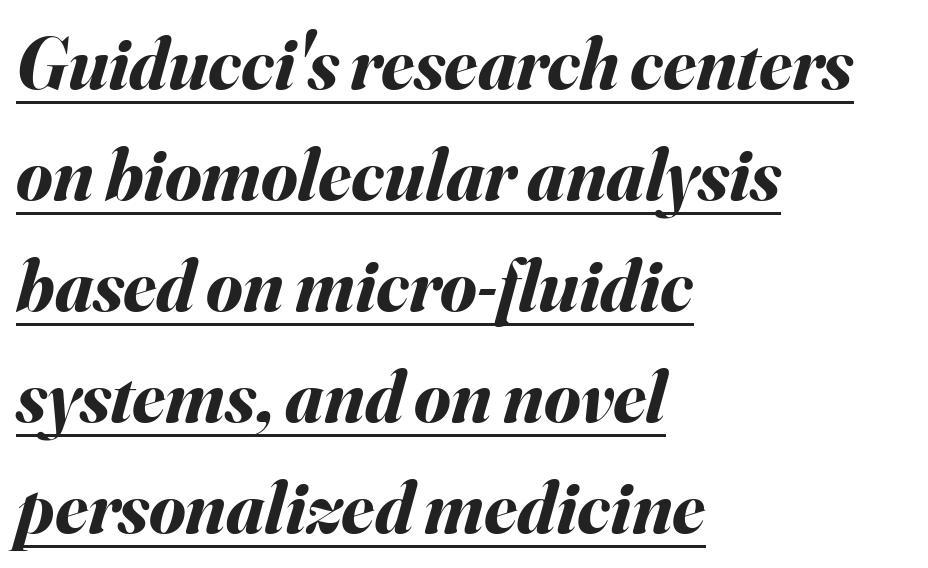
Regarding leading, the lines here are spaced in the standard way. The rendering uses a bold face; every stroke is thick and dark. This rendering leaves character spacing at its baseline value. Is there an underline? Yes — a line sits under the letters.
